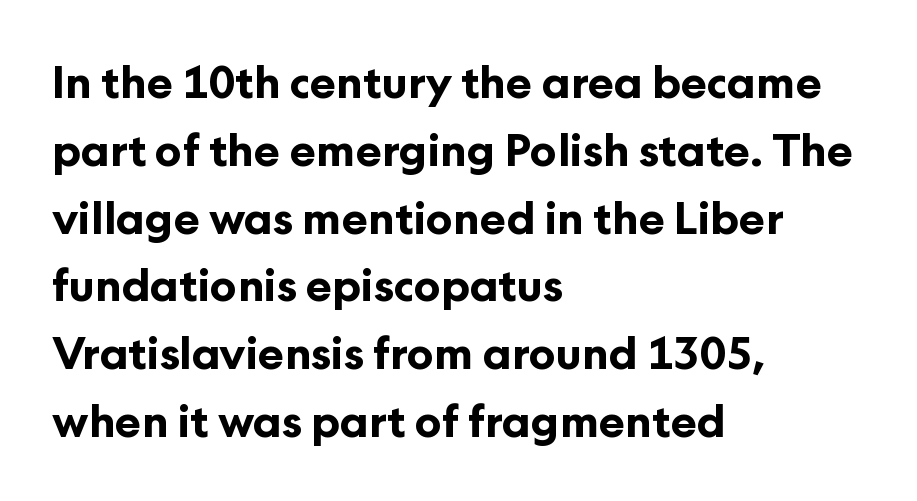
{"serif": "no", "italic": "no", "bold": "yes", "weight": "bold", "width": "normal", "stroke_contrast": "low", "x_height": "medium", "monospaced": "no", "underline": "no", "align": "left", "line_spacing": "normal", "line_spacing_ratio": 1.54, "letter_spacing": "normal", "letter_spacing_em": 0.0, "glyph_px": 44}
